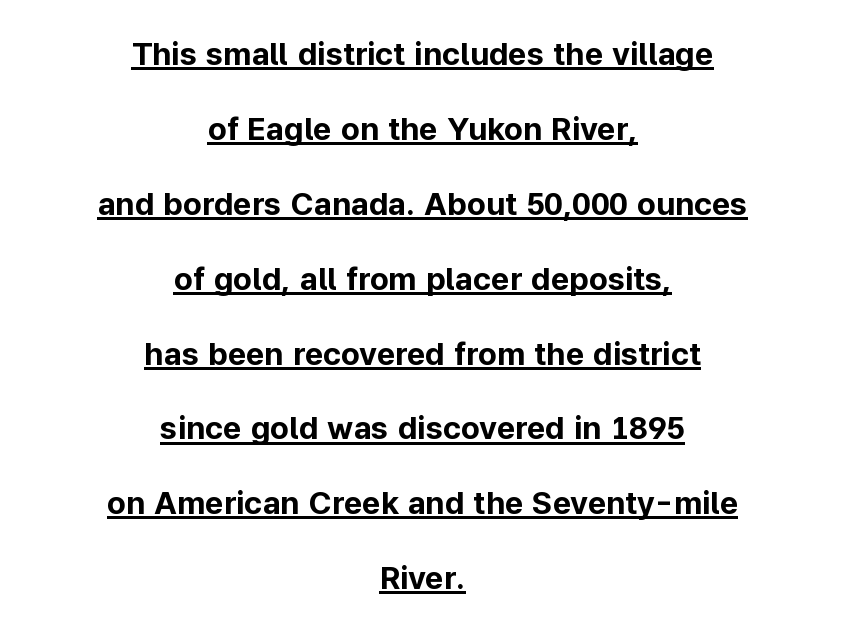
The image shows 32 px bold sans-serif type, upright; set centered, loose line spacing (2.34x), normal letter spacing, underlined; low stroke contrast and a medium x-height.
